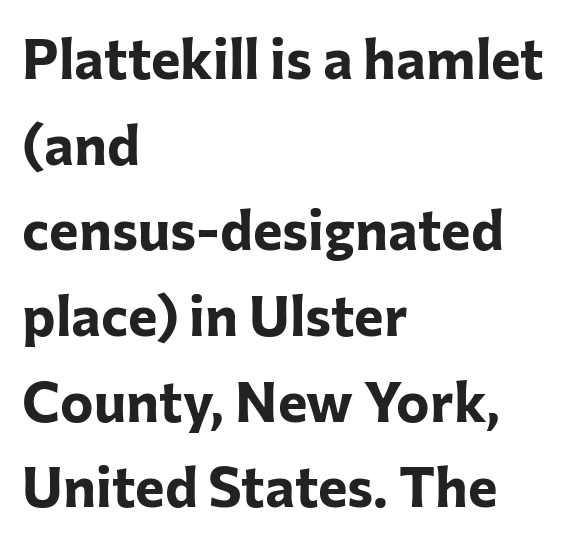
The image shows 56 px bold sans-serif type, upright; set left-aligned, normal line spacing (1.53x), normal letter spacing, not underlined; low stroke contrast and a medium x-height.
